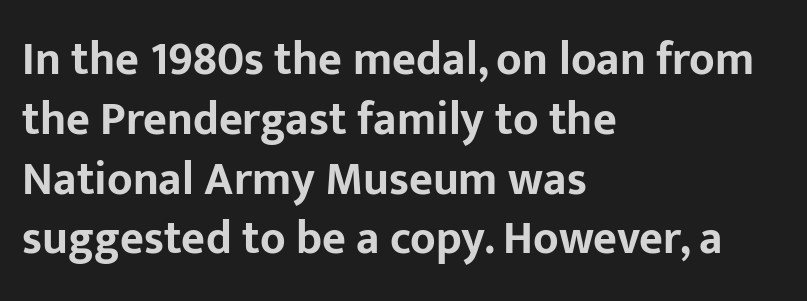
The image shows 46 px bold sans-serif type, upright; set left-aligned, normal line spacing (1.3x), normal letter spacing, not underlined; low stroke contrast and a medium x-height.
